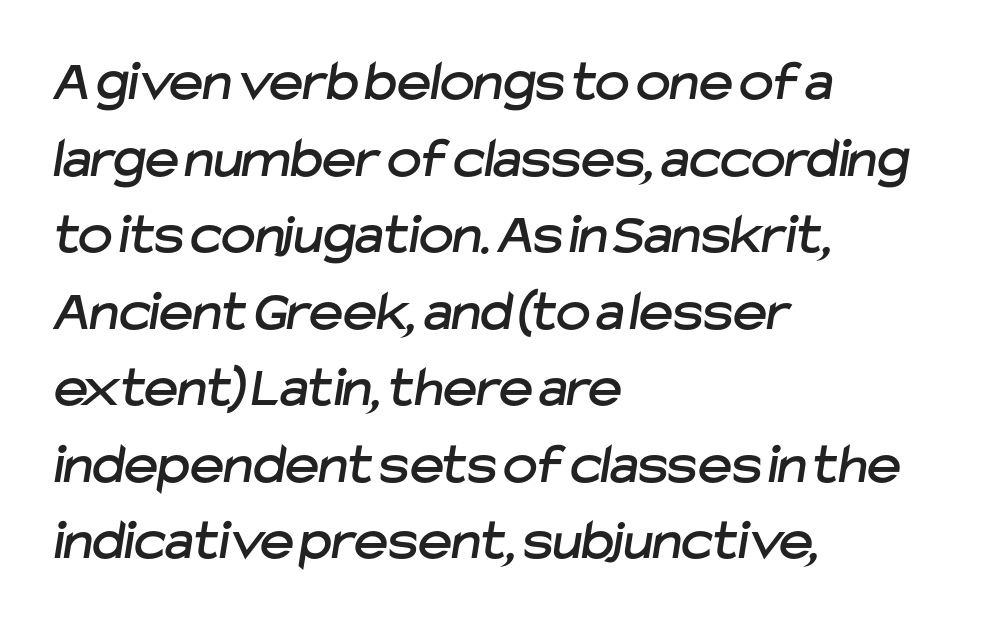
The image shows 58 px sans-serif type; set left-aligned, normal line spacing (1.32x), normal letter spacing, not underlined; low stroke contrast and a medium x-height.
